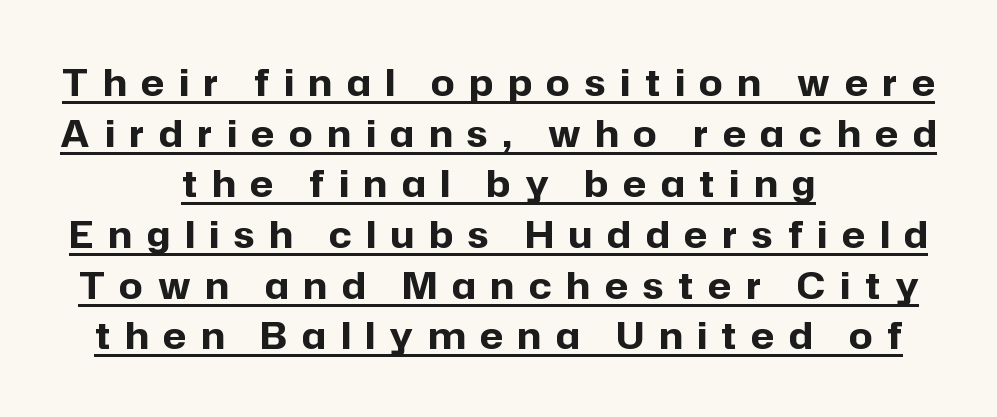
The image shows 37 px bold sans-serif type, upright; set centered, normal line spacing (1.37x), unusually wide letter spacing (+0.4 em), underlined; low stroke contrast and a medium x-height.
